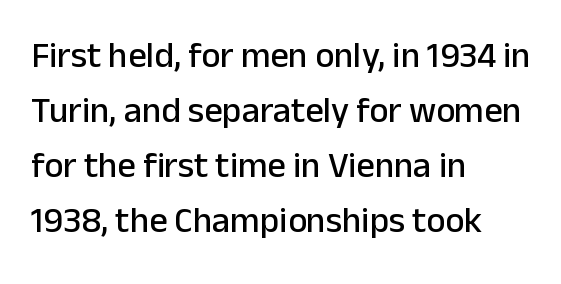
Looks like regular typesetting: each glyph gets only the width it needs. Compared with a centered layout, this one pins lines to the left instead. The gaps between neighbouring characters are ordinary and unremarkable. When letters stand straight like this, we call the style roman or upright. Plain, unruled lines of type.
